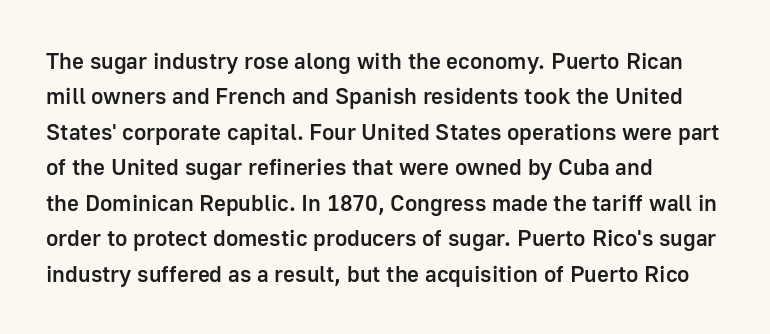
A bit beefed up — I'd call it semibold rather than bold. Upright lettering throughout. Students, observe: this is what conventionally led text looks like. The typesetter chose a ragged-right arrangement here. The rendering keeps characters at their native spacing. Only glyphs here, with clear space below each row.
